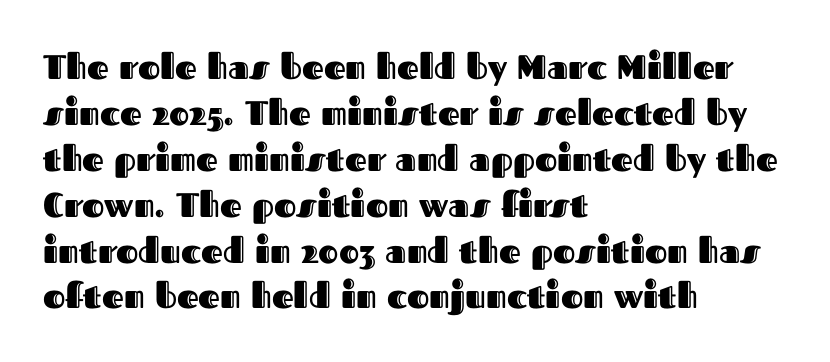
Q: Is the text italic (slanted)? A: No, it is upright.
Q: Is the text underlined? A: No.
Q: How is the paragraph aligned? A: Left-aligned.
Q: Is the spacing between letters normal or unusually wide? A: Normal.
Q: Is the spacing between lines tight, normal or loose? A: Normal.
Q: Width (condensed, normal, or wide)? A: Normal.
Q: x-height? A: Medium.
Q: Monospaced? A: No.
